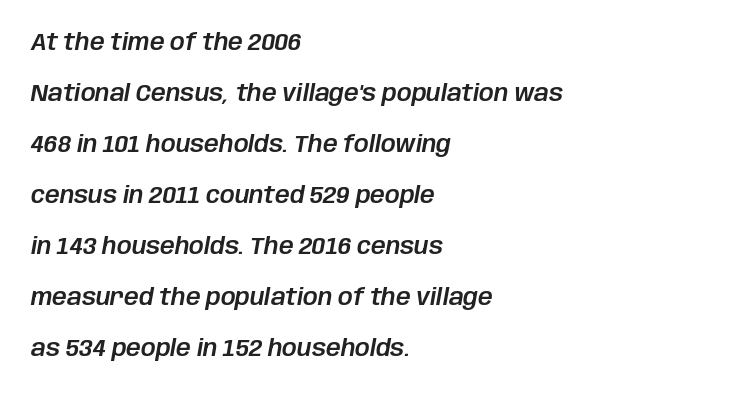
Q: Is the text italic (slanted)? A: Yes, it leans right by about 10 degrees.
Q: Is the text underlined? A: No.
Q: How is the paragraph aligned? A: Left-aligned.
Q: Is the spacing between letters normal or unusually wide? A: Normal.
Q: Is the spacing between lines tight, normal or loose? A: Loose.
